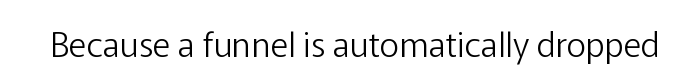
Q: Is the text bold? A: No.
Q: Is the text italic (slanted)? A: No, it is upright.
Q: Is the typeface a serif or a sans-serif typeface? A: Sans-serif.
Q: Is the text underlined? A: No.
Q: Is the spacing between letters normal or unusually wide? A: Normal.
Q: Width (condensed, normal, or wide)? A: Normal.
Q: Stroke contrast? A: Low.
Q: x-height? A: Medium.
Q: Monospaced? A: No.
